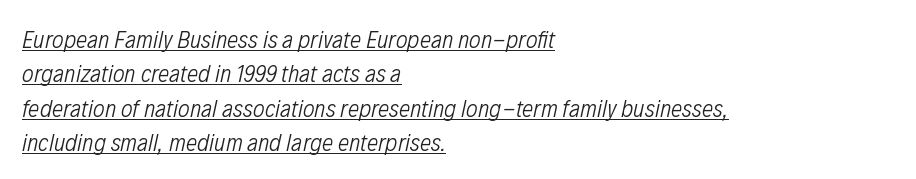
Q: Is the text bold? A: No.
Q: Is the text italic (slanted)? A: Yes, it leans right by about 12 degrees.
Q: Is the text underlined? A: Yes.
Q: How is the paragraph aligned? A: Left-aligned.
Q: Is the spacing between letters normal or unusually wide? A: Normal.
Q: Is the spacing between lines tight, normal or loose? A: Normal.
